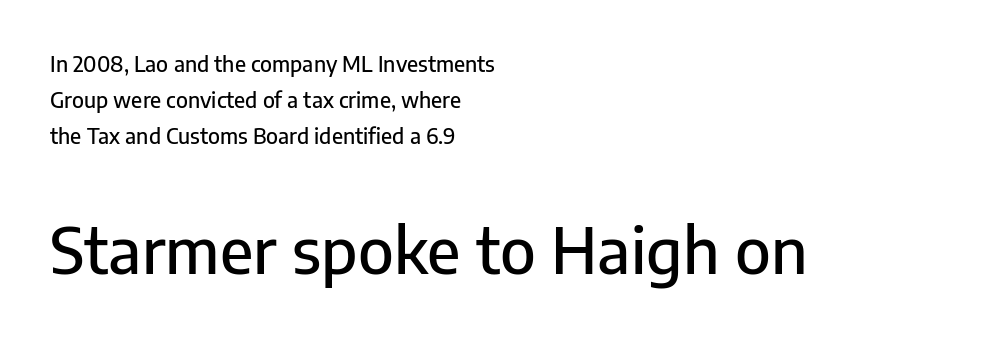
{"serif": "no", "italic": "no", "width": "normal", "stroke_contrast": "low", "x_height": "medium", "monospaced": "no", "underline": "no", "align": "left", "line_spacing_ratio": 1.72, "letter_spacing": "normal", "letter_spacing_em": 0.0, "larger_block": "second", "size_ratio": 3.0, "glyph_px": 63}
